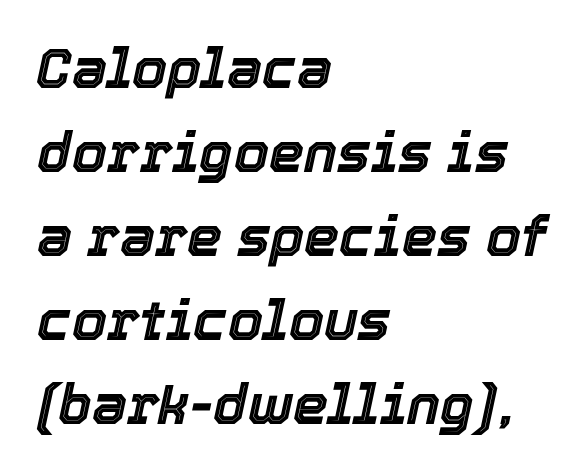
Q: Is the text italic (slanted)? A: Yes, it leans right by about 12 degrees.
Q: Is the text underlined? A: No.
Q: How is the paragraph aligned? A: Left-aligned.
Q: Is the spacing between letters normal or unusually wide? A: Normal.
Q: Is the spacing between lines tight, normal or loose? A: Normal.
Q: Width (condensed, normal, or wide)? A: Normal.
Q: x-height? A: Medium.
Q: Monospaced? A: No.
